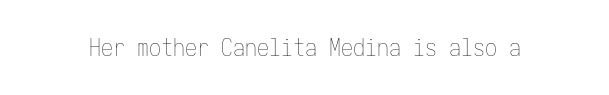
Q: Is the text bold? A: No.
Q: Is the text italic (slanted)? A: No, it is upright.
Q: Is the text underlined? A: No.
Q: Is the spacing between letters normal or unusually wide? A: Normal.
